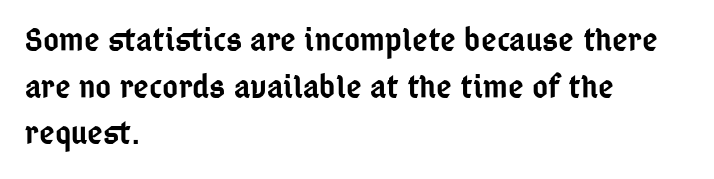
Q: Is the text bold? A: Semi-bold.
Q: Is the text italic (slanted)? A: No, it is upright.
Q: Is the typeface a serif or a sans-serif typeface? A: Sans-serif.
Q: Is the text underlined? A: No.
Q: How is the paragraph aligned? A: Left-aligned.
Q: Is the spacing between letters normal or unusually wide? A: Normal.
Q: Is the spacing between lines tight, normal or loose? A: Normal.
Q: Width (condensed, normal, or wide)? A: Condensed.
Q: Stroke contrast? A: Low.
Q: x-height? A: Medium.
Q: Monospaced? A: No.
